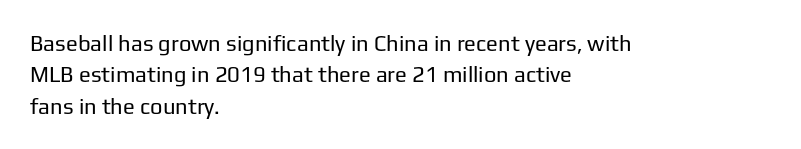
Q: Is the text bold? A: No.
Q: Is the text italic (slanted)? A: No, it is upright.
Q: Is the text underlined? A: No.
Q: How is the paragraph aligned? A: Left-aligned.
Q: Is the spacing between letters normal or unusually wide? A: Normal.
Q: Is the spacing between lines tight, normal or loose? A: Normal.
